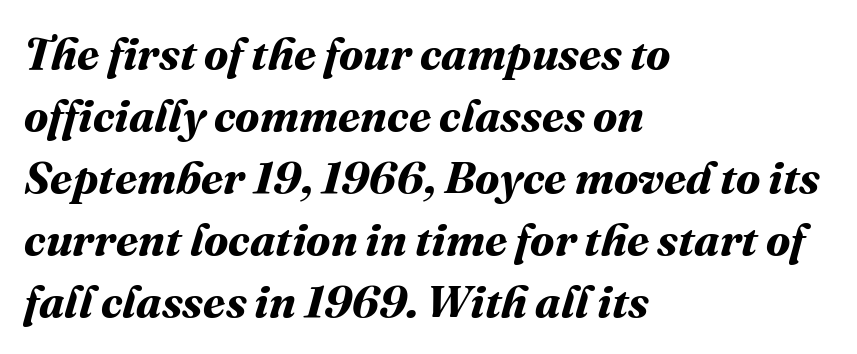
Q: Is the text bold? A: Yes.
Q: Is the text underlined? A: No.
Q: How is the paragraph aligned? A: Left-aligned.
Q: Is the spacing between letters normal or unusually wide? A: Normal.
Q: Is the spacing between lines tight, normal or loose? A: Normal.
Q: Width (condensed, normal, or wide)? A: Normal.
Q: Stroke contrast? A: Medium.
Q: x-height? A: Medium.
Q: Monospaced? A: No.
